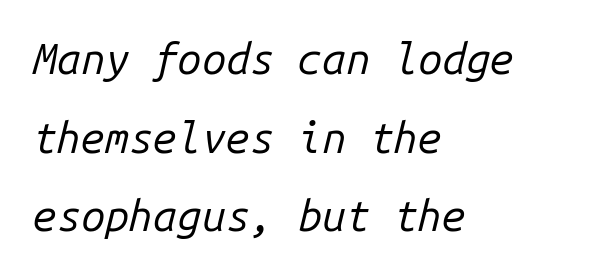
{"italic": "yes", "lean": "right", "slant_degrees": 14, "bold": "no", "weight": "regular", "width": "normal", "stroke_contrast": "low", "x_height": "medium", "monospaced": "yes", "underline": "no", "align": "left", "line_spacing_ratio": 1.83, "letter_spacing": "normal", "letter_spacing_em": 0.0, "glyph_px": 43}
